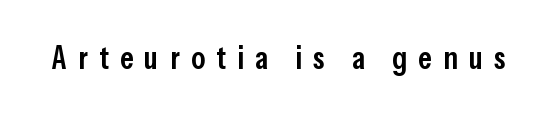
Glance below the letters and you will spot only blank space. Proportional: the letters do not fall into vertical columns. A typesetter would call this heavily tracked-out type. Stems and bowls a touch heavier than normal — semibold.
